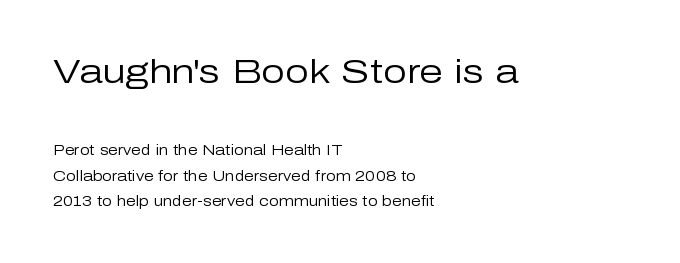
{"serif": "no", "italic": "no", "bold": "no", "weight": "regular", "width": "normal", "stroke_contrast": "low", "x_height": "medium", "monospaced": "no", "underline": "no", "align": "left", "line_spacing_ratio": 1.82, "letter_spacing": "normal", "letter_spacing_em": 0.0, "larger_block": "first", "size_ratio": 2.43, "glyph_px": 34}
